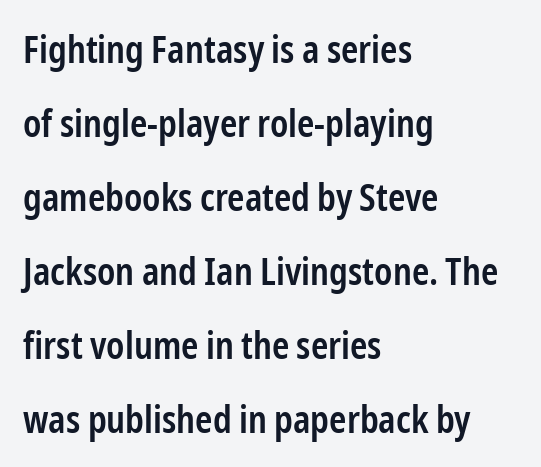
Q: Is the text bold? A: Semi-bold.
Q: Is the text italic (slanted)? A: No, it is upright.
Q: Is the typeface a serif or a sans-serif typeface? A: Sans-serif.
Q: Is the text underlined? A: No.
Q: How is the paragraph aligned? A: Left-aligned.
Q: Is the spacing between letters normal or unusually wide? A: Normal.
Q: Is the spacing between lines tight, normal or loose? A: Loose.
Q: Width (condensed, normal, or wide)? A: Condensed.
Q: Stroke contrast? A: Low.
Q: x-height? A: Medium.
Q: Monospaced? A: No.
